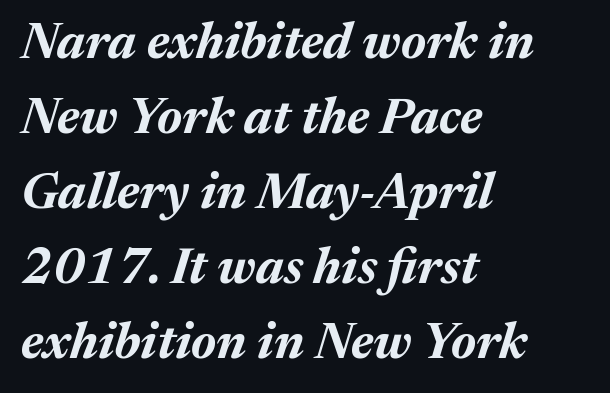
The glyphs look as if they've been sheared to an angle. Spacing between characters is what you'd get straight out of the box. A normal amount of white space separates one row of letters from the next. Is the type bold? Yes — the strokes are clearly thick and heavy. This sample has the flowing, uneven cadence of proportional lettering. Anything drawn beneath the words? Only blank space.
